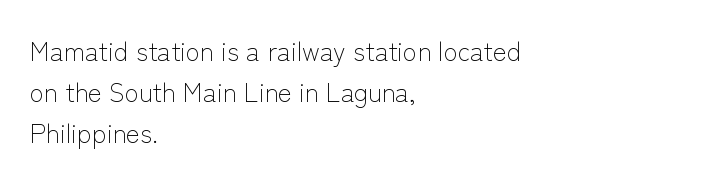
The image shows 26 px text type, upright; set left-aligned, normal line spacing (1.58x), normal letter spacing, not underlined.
